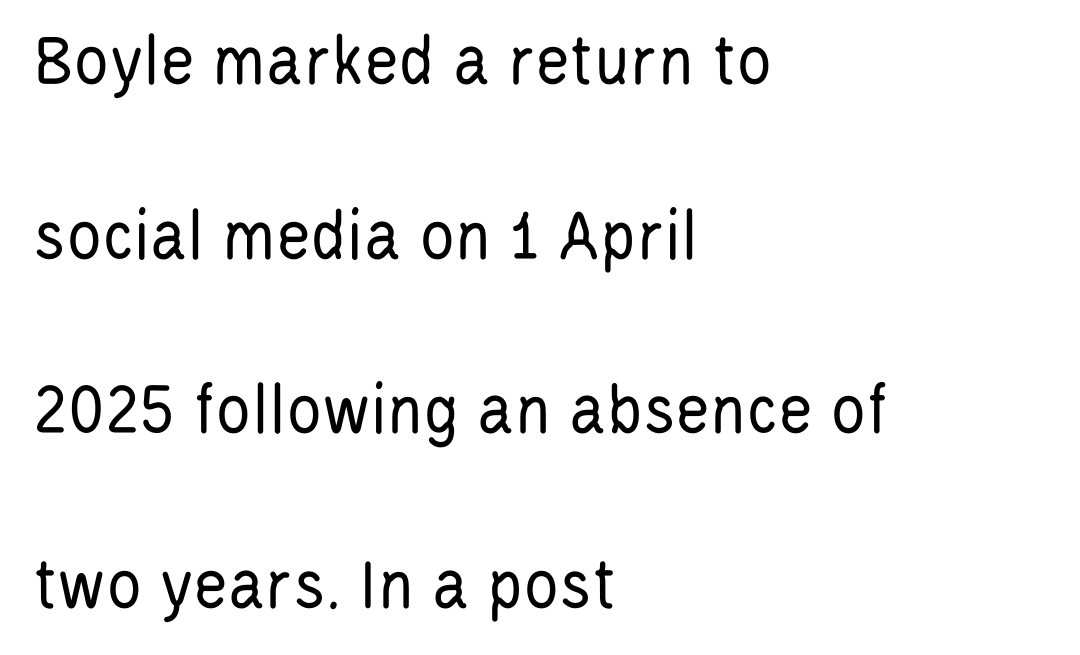
Q: Is the text bold? A: No.
Q: Is the text italic (slanted)? A: No, it is upright.
Q: Is the typeface a serif or a sans-serif typeface? A: Sans-serif.
Q: Is the text underlined? A: No.
Q: How is the paragraph aligned? A: Left-aligned.
Q: Is the spacing between letters normal or unusually wide? A: Normal.
Q: Is the spacing between lines tight, normal or loose? A: Loose.
Q: Width (condensed, normal, or wide)? A: Condensed.
Q: Stroke contrast? A: Low.
Q: x-height? A: Large.
Q: Monospaced? A: No.
